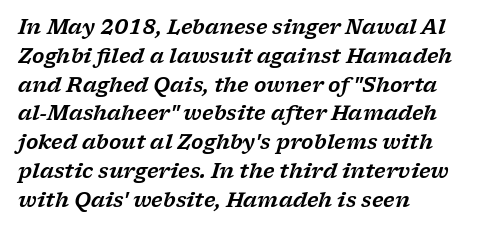
Q: Is the text italic (slanted)? A: Yes, it leans right by about 17 degrees.
Q: Is the text underlined? A: No.
Q: How is the paragraph aligned? A: Left-aligned.
Q: Is the spacing between letters normal or unusually wide? A: Normal.
Q: Is the spacing between lines tight, normal or loose? A: Normal.
